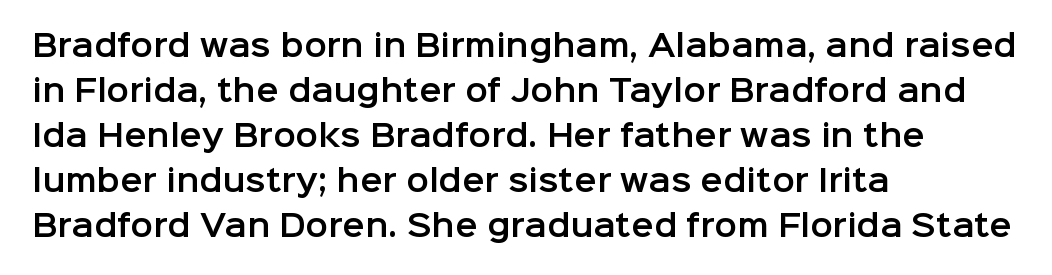
The specimen omits any rule beneath the text block's lines. The setting favours the left margin, as ordinary paragraphs usually do. How would I describe the line gaps? Plain and ordinary. The face used here is rendered with its standard letterfit.
